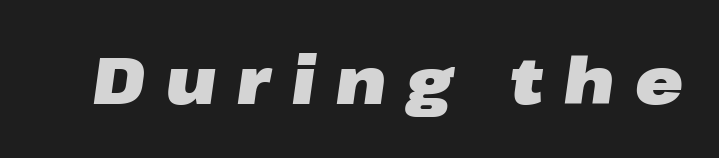
Q: Is the text bold? A: Yes.
Q: Is the text italic (slanted)? A: Yes, it leans right by about 8 degrees.
Q: Is the text underlined? A: No.
Q: Is the spacing between letters normal or unusually wide? A: Unusually wide.
Q: Width (condensed, normal, or wide)? A: Wide.
Q: Stroke contrast? A: Low.
Q: x-height? A: Medium.
Q: Monospaced? A: No.
